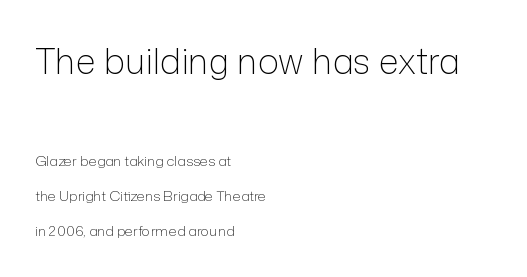
The image shows 35 px light sans-serif type, upright; set left-aligned, loose line spacing (2.5x), normal letter spacing, not underlined; the first (top) block is 2.5x larger; low stroke contrast and a medium x-height.
